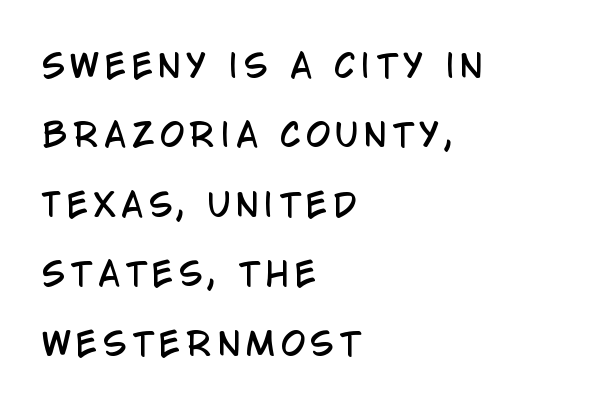
Q: Is the text italic (slanted)? A: No, it is upright.
Q: Is the typeface a serif or a sans-serif typeface? A: Sans-serif.
Q: Is the text underlined? A: No.
Q: How is the paragraph aligned? A: Left-aligned.
Q: Is the spacing between lines tight, normal or loose? A: Loose.
Q: Width (condensed, normal, or wide)? A: Condensed.
Q: Stroke contrast? A: Low.
Q: x-height? A: Large.
Q: Monospaced? A: No.
